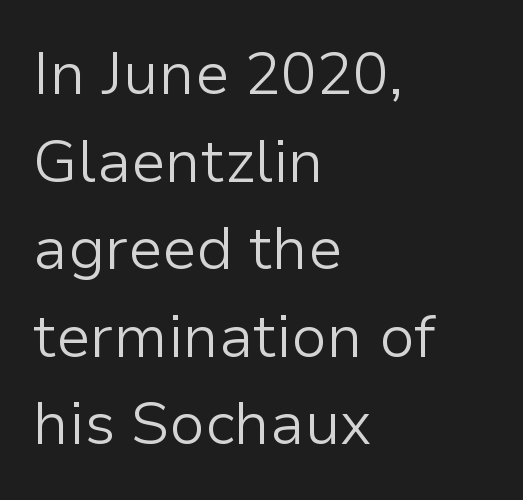
Compared with typical body copy, the letter spacing here is the same. Posture: upright roman. These lines are composed in type without serifs. The words here are not underlined.
